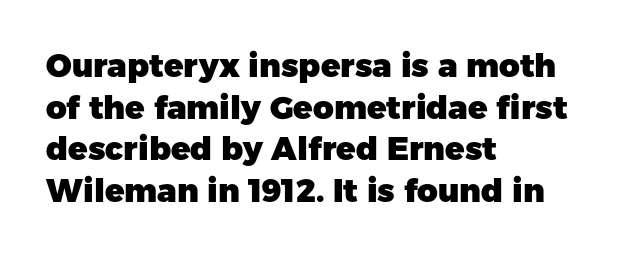
{"serif": "no", "italic": "no", "bold": "yes", "weight": "heavy", "width": "normal", "stroke_contrast": "low", "x_height": "medium", "monospaced": "no", "underline": "no", "align": "left", "line_spacing": "normal", "line_spacing_ratio": 1.3, "letter_spacing": "normal", "letter_spacing_em": 0.0, "glyph_px": 32}
